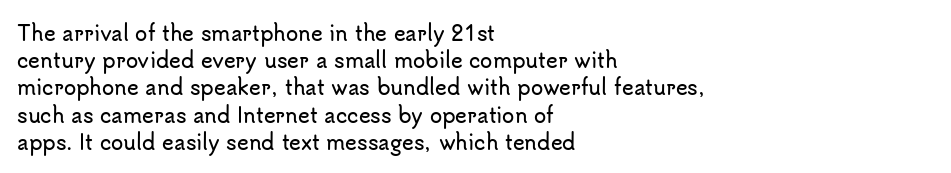
Teacher's note: observe the even left margin — that is flush-left alignment. Letter spacing: default. Every stem runs plumb, perpendicular to the baseline. The baseline area is clear. One glance says typical: line gaps are just what's usual.
